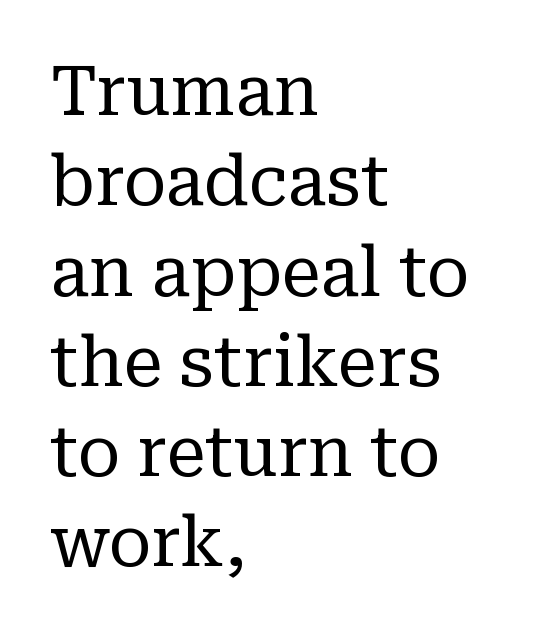
The image shows 70 px regular-weight serif type, upright; set left-aligned, normal line spacing (1.29x), normal letter spacing, not underlined; low stroke contrast and a medium x-height.
